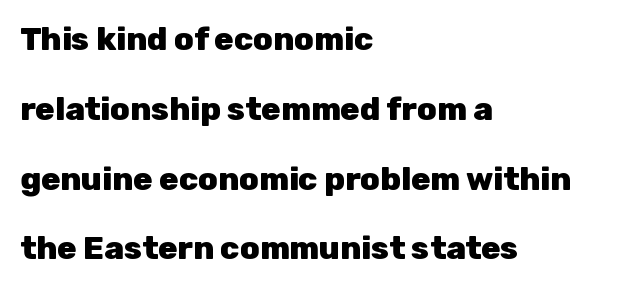
The text was rendered using a sans face with plain stroke endings. Does the leading feel generous? Absolutely, it's lavish. The tracking reads as untouched default to a designer's eye. Summary of weight: heavy, a full bold. The face used here is proportionally spaced, like ordinary book or web type.
